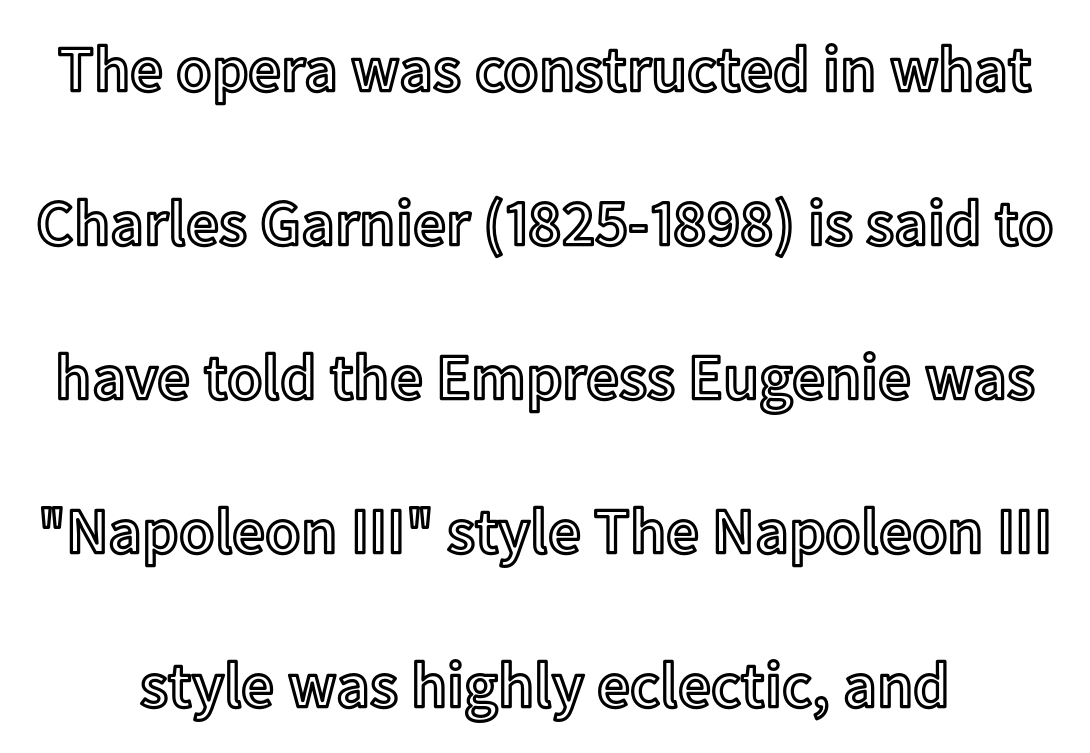
The image shows 65 px text type, upright; set loose line spacing (2.37x), normal letter spacing, not underlined; a medium x-height.
